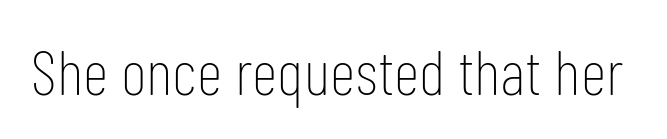
{"serif": "no", "italic": "no", "bold": "no", "weight": "thin", "width": "condensed", "stroke_contrast": "low", "x_height": "medium", "monospaced": "no", "underline": "no", "letter_spacing": "normal", "letter_spacing_em": 0.0, "glyph_px": 64}
